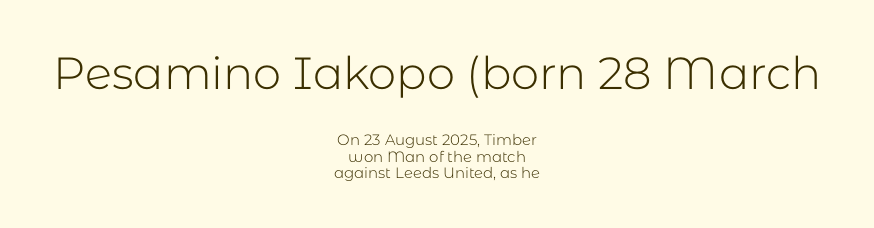
The image shows 45 px light sans-serif type, upright; set centered, tight line spacing (1.1x), normal letter spacing, not underlined; the first (top) block is 3.0x larger; low stroke contrast and a medium x-height.
